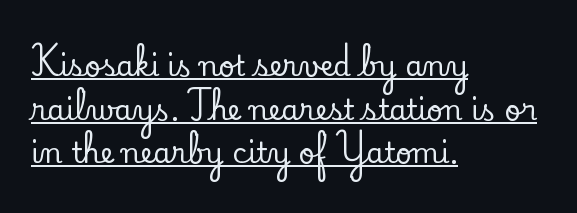
The image shows 28 px serif type, upright; set left-aligned, normal line spacing (1.56x), normal letter spacing, underlined; low stroke contrast and a small x-height.
